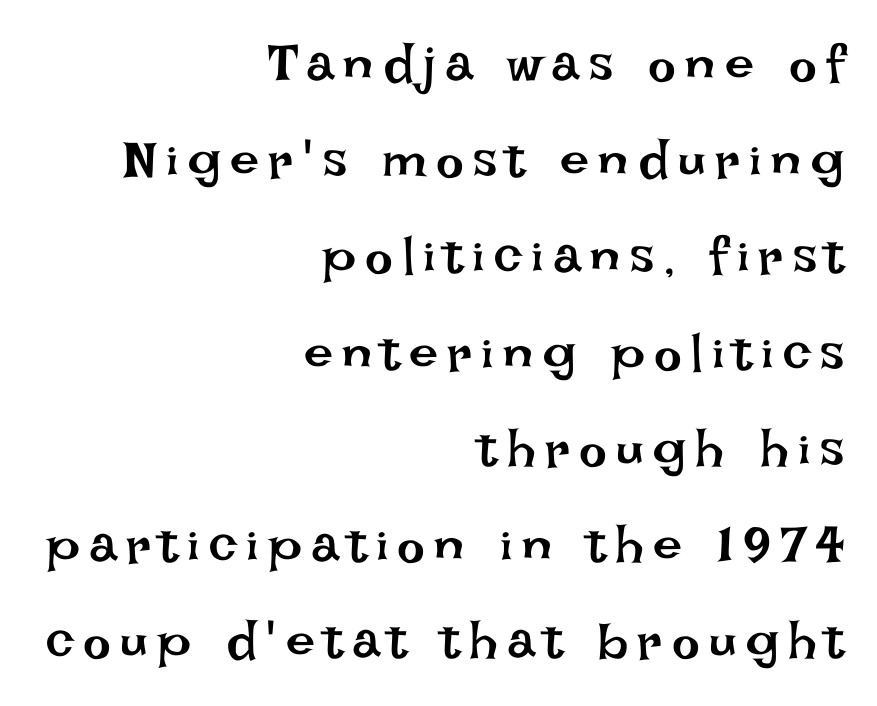
The image shows 52 px regular-weight type, upright; set right-aligned, line spacing 1.85x, not underlined; low stroke contrast and a large x-height.
